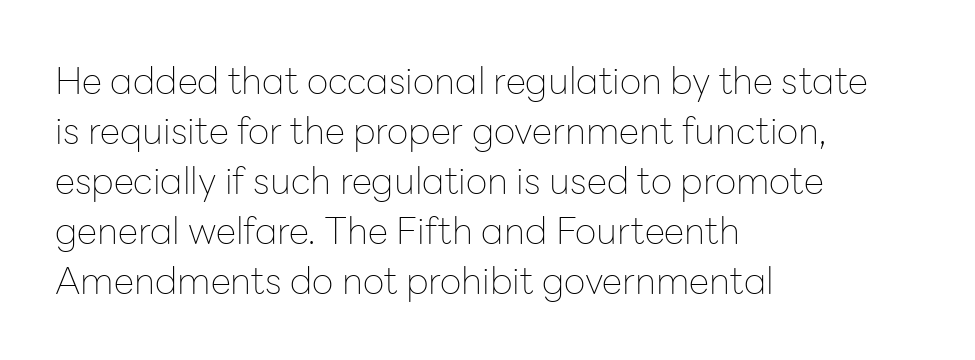
{"serif": "no", "italic": "no", "bold": "no", "weight": "thin", "width": "normal", "stroke_contrast": "low", "x_height": "medium", "monospaced": "no", "underline": "no", "align": "left", "line_spacing": "normal", "line_spacing_ratio": 1.35, "letter_spacing": "normal", "letter_spacing_em": 0.0, "glyph_px": 37}
